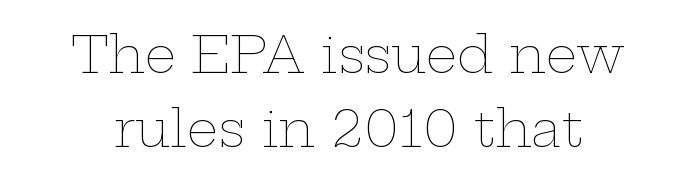
Q: Is the text bold? A: No.
Q: Is the text italic (slanted)? A: No, it is upright.
Q: Is the text underlined? A: No.
Q: Is the spacing between letters normal or unusually wide? A: Normal.
Q: Is the spacing between lines tight, normal or loose? A: Normal.
Q: Width (condensed, normal, or wide)? A: Wide.
Q: Stroke contrast? A: Low.
Q: x-height? A: Medium.
Q: Monospaced? A: No.
